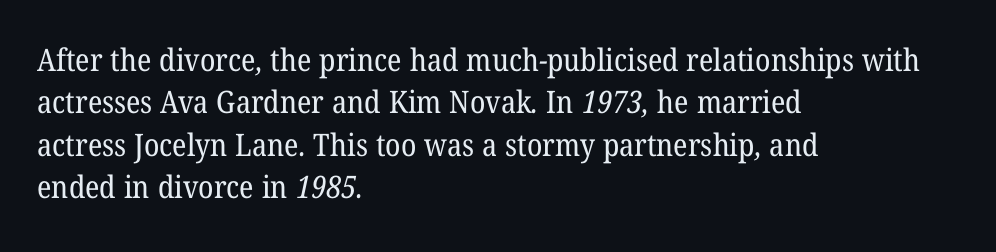
The image shows 31 px regular-weight serif type; set left-aligned, normal line spacing (1.37x), normal letter spacing, not underlined; low stroke contrast and a medium x-height.
